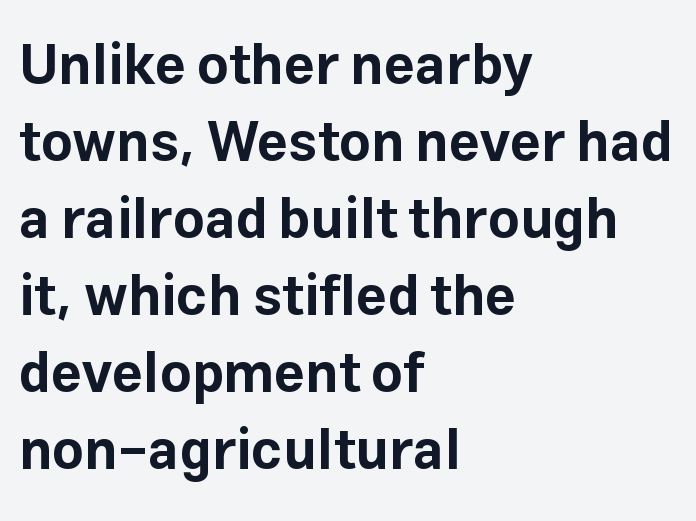
Q: Is the text bold? A: Yes.
Q: Is the text italic (slanted)? A: No, it is upright.
Q: Is the typeface a serif or a sans-serif typeface? A: Sans-serif.
Q: Is the text underlined? A: No.
Q: How is the paragraph aligned? A: Left-aligned.
Q: Is the spacing between letters normal or unusually wide? A: Normal.
Q: Is the spacing between lines tight, normal or loose? A: Normal.
Q: Width (condensed, normal, or wide)? A: Normal.
Q: Stroke contrast? A: Low.
Q: x-height? A: Medium.
Q: Monospaced? A: No.
